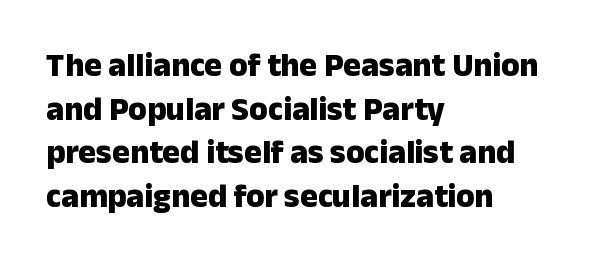
{"serif": "no", "italic": "no", "bold": "yes", "weight": "heavy", "width": "normal", "stroke_contrast": "low", "x_height": "medium", "monospaced": "no", "underline": "no", "align": "left", "line_spacing": "normal", "line_spacing_ratio": 1.32, "letter_spacing": "normal", "letter_spacing_em": 0.0, "glyph_px": 33}
